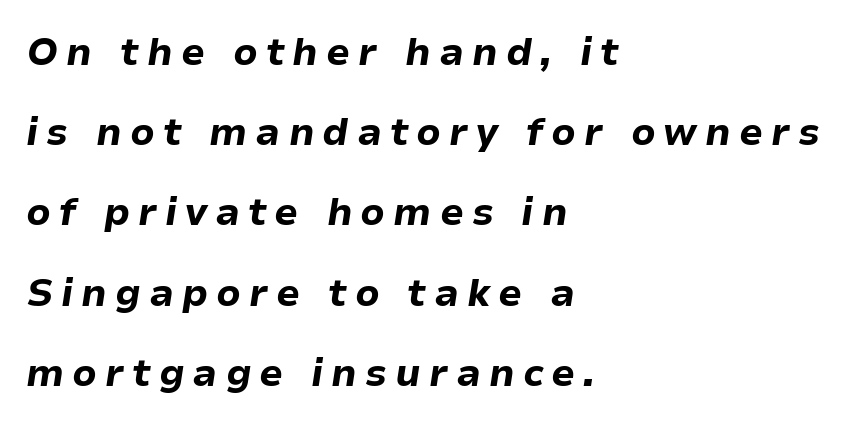
The image shows 38 px bold type, italic (leaning right); set left-aligned, loose line spacing (2.11x), unusually wide letter spacing (+0.21 em), not underlined; low stroke contrast and a medium x-height.
